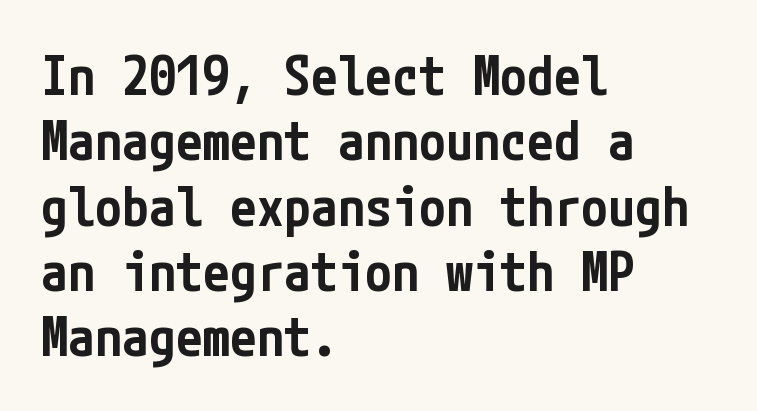
The image shows 54 px semibold, condensed sans-serif type, upright; set left-aligned, line spacing 1.21x, normal letter spacing, not underlined; low stroke contrast and a medium x-height.
